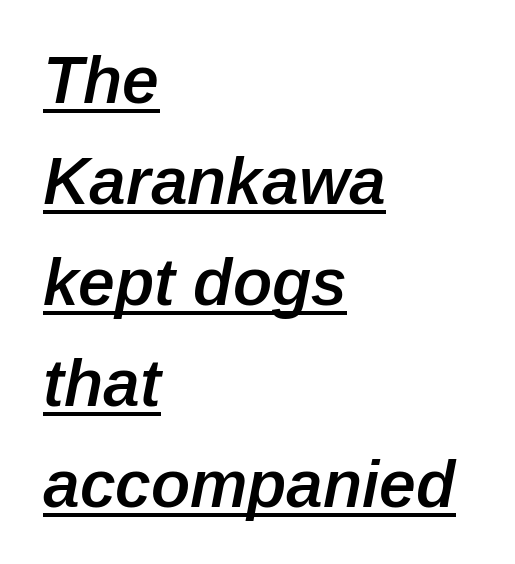
Horizontally, the lines are justified to the leading edge only. If you drew a line through each stem, it would be angled. Regular leading. How heavy is the stroke? Medium-heavy — a semibold, shy of bold.
